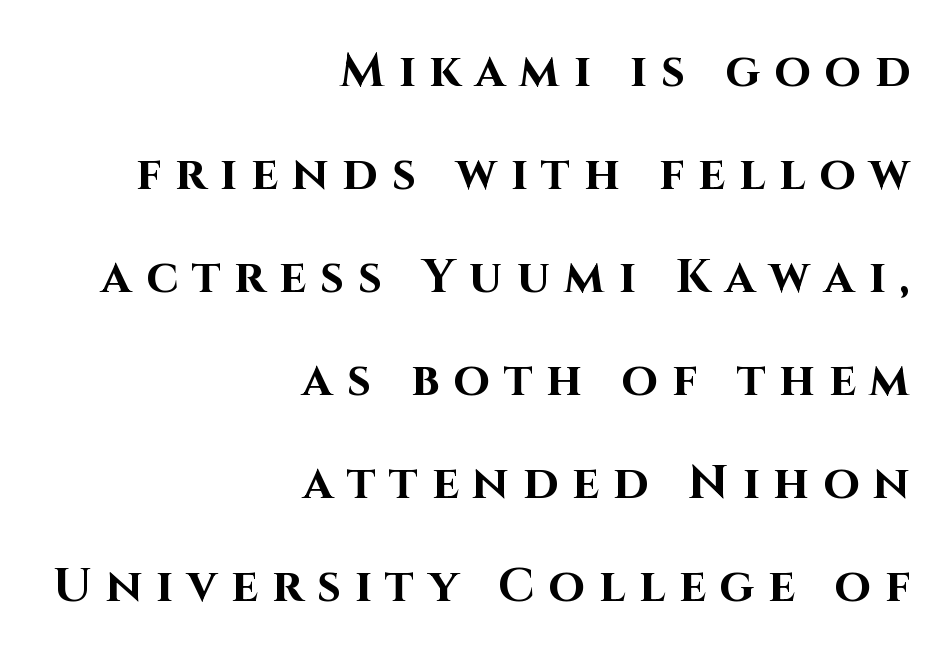
Unlike a traditional serif, this face leaves its strokes unadorned. All the whitespace from short lines collects on the left. Spacing verdict: proportional, widths tailored to each character. Check under the words: just untouched page.
